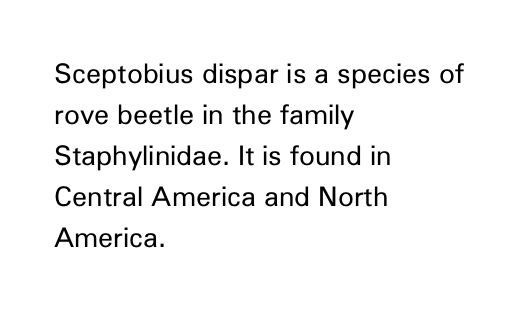
Q: Is the text bold? A: No.
Q: Is the text italic (slanted)? A: No, it is upright.
Q: Is the text underlined? A: No.
Q: How is the paragraph aligned? A: Left-aligned.
Q: Is the spacing between letters normal or unusually wide? A: Normal.
Q: Is the spacing between lines tight, normal or loose? A: Normal.
